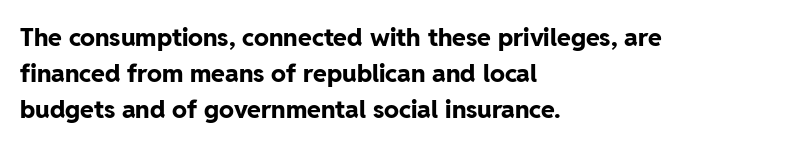
{"italic": "no", "bold": "yes", "underline": "no", "align": "left", "line_spacing": "normal", "line_spacing_ratio": 1.45, "letter_spacing": "normal", "letter_spacing_em": 0.0, "glyph_px": 25}
